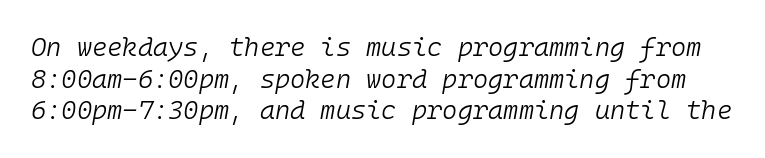
The image shows 26 px text type, italic (leaning right); set line spacing 1.22x, normal letter spacing, not underlined.
